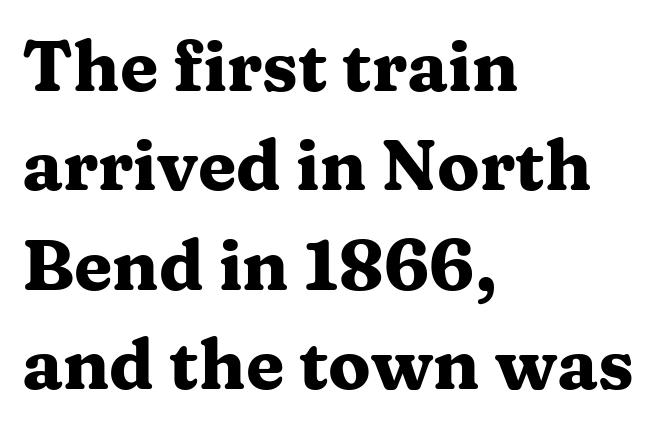
Q: Is the text bold? A: Yes.
Q: Is the text italic (slanted)? A: No, it is upright.
Q: Is the typeface a serif or a sans-serif typeface? A: Serif.
Q: Is the text underlined? A: No.
Q: How is the paragraph aligned? A: Left-aligned.
Q: Is the spacing between letters normal or unusually wide? A: Normal.
Q: Is the spacing between lines tight, normal or loose? A: Normal.
Q: Width (condensed, normal, or wide)? A: Wide.
Q: Stroke contrast? A: Medium.
Q: x-height? A: Medium.
Q: Monospaced? A: No.
